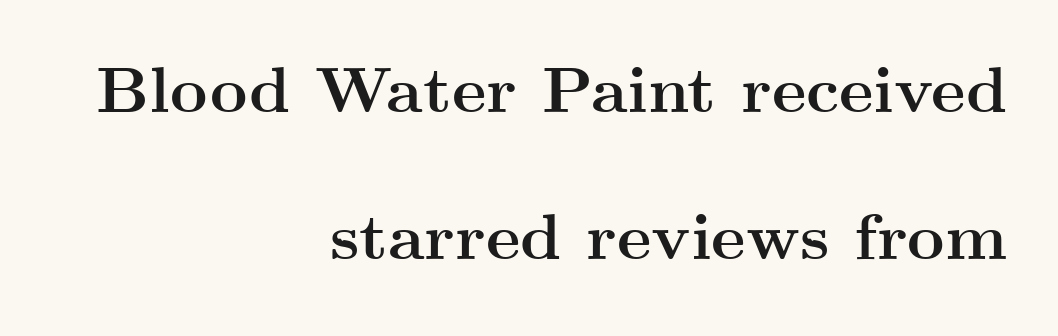
Q: Is the text bold? A: Yes.
Q: Is the text italic (slanted)? A: No, it is upright.
Q: Is the typeface a serif or a sans-serif typeface? A: Serif.
Q: Is the text underlined? A: No.
Q: How is the paragraph aligned? A: Right-aligned.
Q: Is the spacing between letters normal or unusually wide? A: Normal.
Q: Is the spacing between lines tight, normal or loose? A: Loose.
Q: Width (condensed, normal, or wide)? A: Wide.
Q: Stroke contrast? A: Medium.
Q: x-height? A: Small.
Q: Monospaced? A: No.
